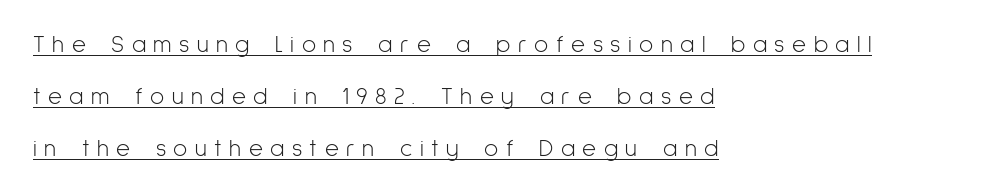
Q: Is the text bold? A: No.
Q: Is the text italic (slanted)? A: No, it is upright.
Q: Is the text underlined? A: Yes.
Q: How is the paragraph aligned? A: Left-aligned.
Q: Is the spacing between letters normal or unusually wide? A: Unusually wide.
Q: Is the spacing between lines tight, normal or loose? A: Loose.
